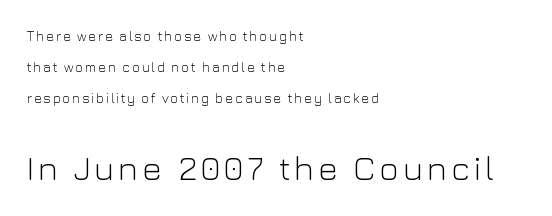
The image shows 34 px light sans-serif type, upright; set left-aligned, loose line spacing (2.21x), not underlined; the second (bottom) block is 2.43x larger; low stroke contrast and a medium x-height.
